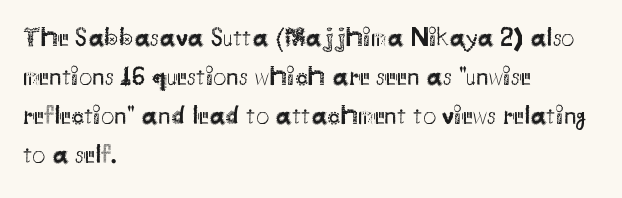
{"italic": "no", "bold": "no", "underline": "no", "align": "left", "line_spacing": "normal", "line_spacing_ratio": 1.5, "letter_spacing": "normal", "letter_spacing_em": 0.0, "glyph_px": 26}
